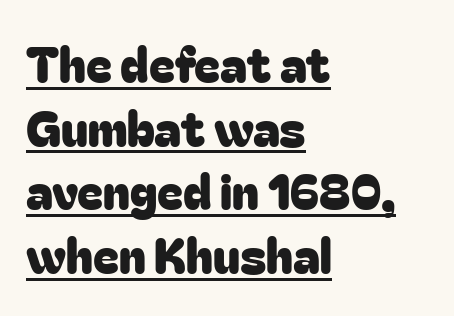
A typographer would call this underscored text. Notice how descenders clear the ascenders below comfortably — that's standard leading. Words appear dense and cohesive because spacing is normal. This sample uses an upright cut, with every glyph sitting square on the baseline. Reading down the block, your eye returns to a fixed left position each line. The letters advance in unequal steps, a hallmark of proportional type.
